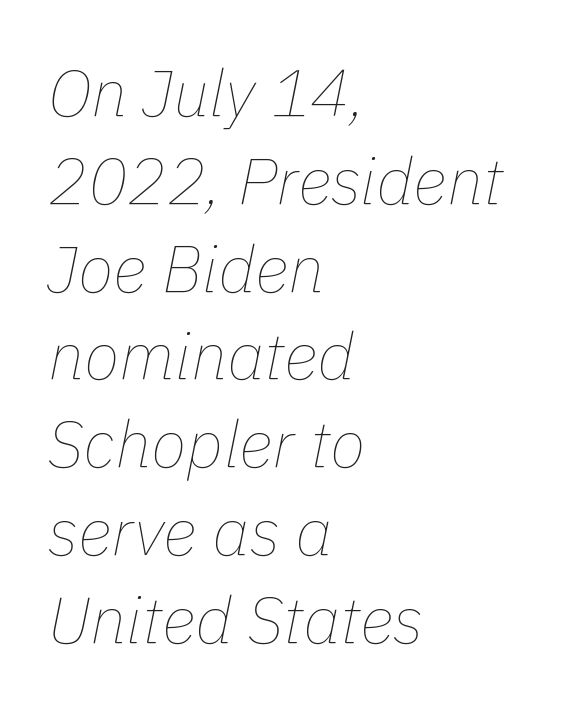
The image shows 66 px thin type, italic (leaning right); set left-aligned, normal line spacing (1.33x), normal letter spacing, not underlined; low stroke contrast and a medium x-height.
